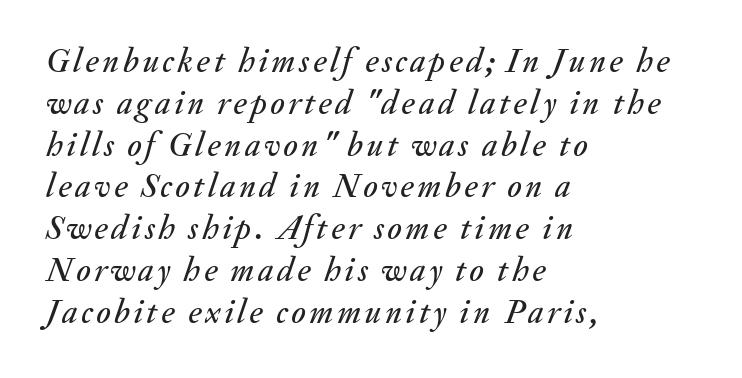
Q: Is the text italic (slanted)? A: Yes, it leans right by about 20 degrees.
Q: Is the text underlined? A: No.
Q: How is the paragraph aligned? A: Left-aligned.
Q: Width (condensed, normal, or wide)? A: Normal.
Q: Stroke contrast? A: Medium.
Q: x-height? A: Small.
Q: Monospaced? A: No.
